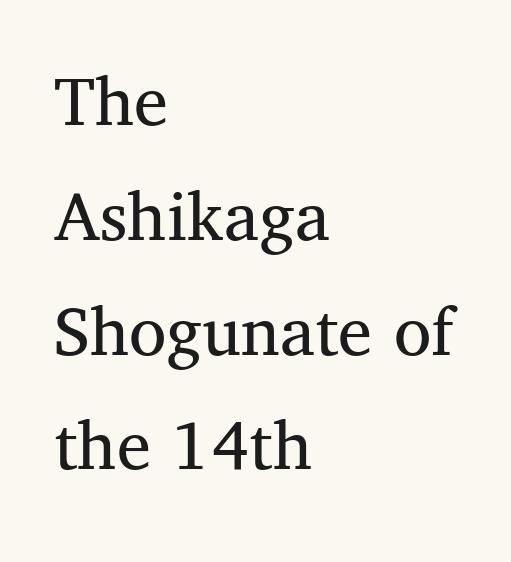
Q: Is the text bold? A: No.
Q: Is the text italic (slanted)? A: No, it is upright.
Q: Is the typeface a serif or a sans-serif typeface? A: Serif.
Q: Is the text underlined? A: No.
Q: How is the paragraph aligned? A: Left-aligned.
Q: Is the spacing between letters normal or unusually wide? A: Normal.
Q: Is the spacing between lines tight, normal or loose? A: Normal.
Q: Width (condensed, normal, or wide)? A: Normal.
Q: Stroke contrast? A: Medium.
Q: x-height? A: Medium.
Q: Monospaced? A: No.
